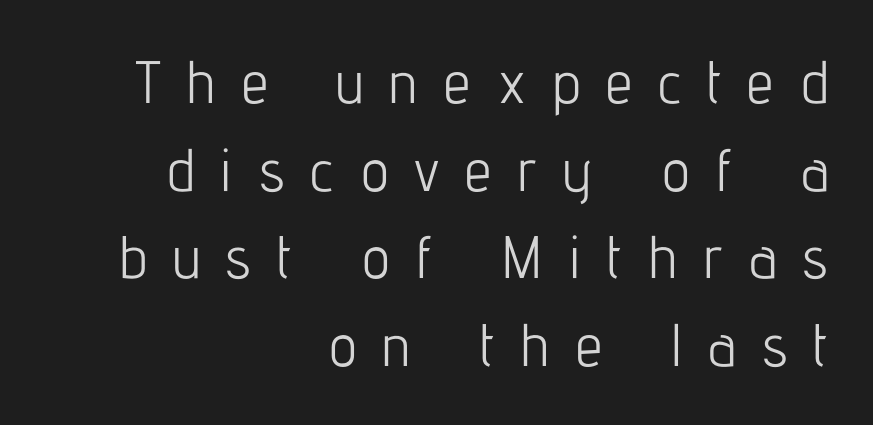
The image shows 60 px light, condensed sans-serif type, upright; set right-aligned, normal line spacing (1.46x), unusually wide letter spacing (+0.43 em), not underlined; low stroke contrast and a medium x-height.
